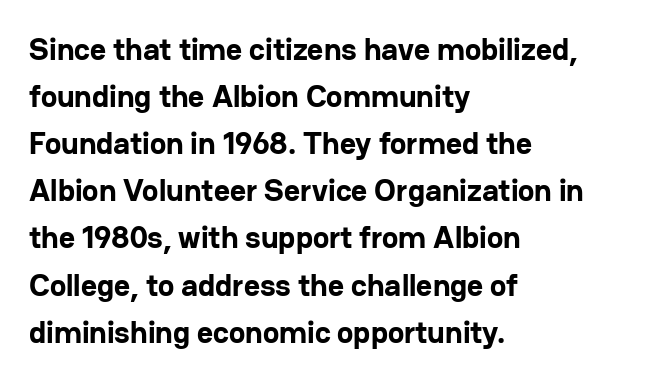
Q: Is the text bold? A: Yes.
Q: Is the text italic (slanted)? A: No, it is upright.
Q: Is the typeface a serif or a sans-serif typeface? A: Sans-serif.
Q: Is the text underlined? A: No.
Q: How is the paragraph aligned? A: Left-aligned.
Q: Is the spacing between letters normal or unusually wide? A: Normal.
Q: Is the spacing between lines tight, normal or loose? A: Normal.
Q: Width (condensed, normal, or wide)? A: Normal.
Q: Stroke contrast? A: Low.
Q: x-height? A: Medium.
Q: Monospaced? A: No.
